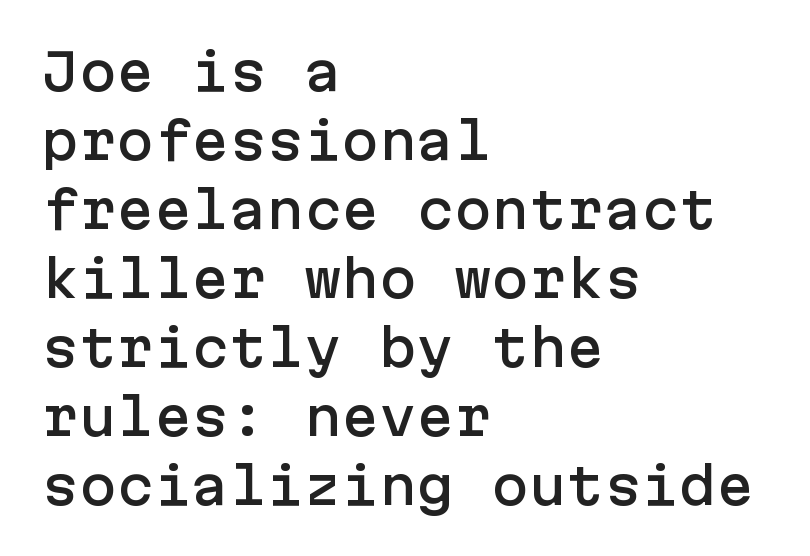
{"serif": "no", "italic": "no", "width": "normal", "stroke_contrast": "low", "x_height": "medium", "underline": "no", "align": "left", "line_spacing": "normal", "line_spacing_ratio": 1.38, "letter_spacing": "normal", "letter_spacing_em": 0.0, "glyph_px": 50}
